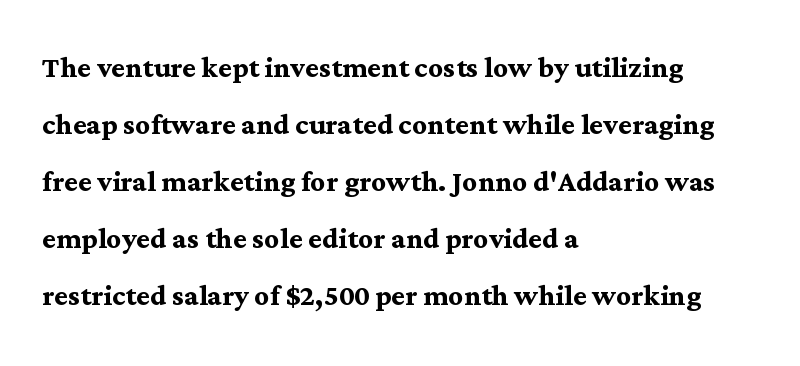
The image shows 37 px semibold serif type, upright; set left-aligned, normal line spacing (1.54x), normal letter spacing, not underlined; medium stroke contrast and a medium x-height.
